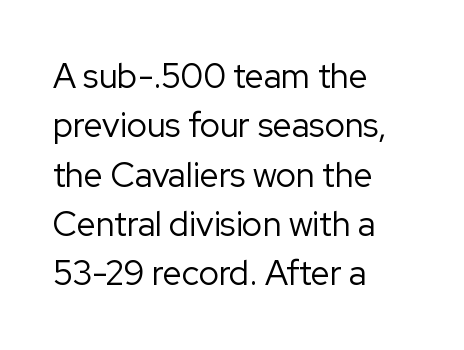
The image shows 34 px regular-weight sans-serif type, upright; set left-aligned, normal line spacing (1.45x), normal letter spacing, not underlined; low stroke contrast and a medium x-height.
